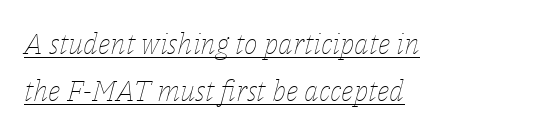
Q: Is the text bold? A: No.
Q: Is the text italic (slanted)? A: Yes, it leans right by about 14 degrees.
Q: Is the text underlined? A: Yes.
Q: How is the paragraph aligned? A: Left-aligned.
Q: Is the spacing between letters normal or unusually wide? A: Normal.
Q: Is the spacing between lines tight, normal or loose? A: Normal.
Q: Width (condensed, normal, or wide)? A: Normal.
Q: Stroke contrast? A: Low.
Q: x-height? A: Medium.
Q: Monospaced? A: No.
